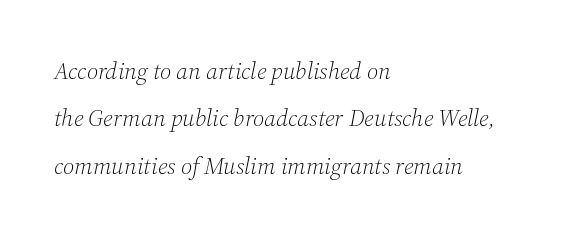
Q: Is the text bold? A: No.
Q: Is the text italic (slanted)? A: Yes, it leans right by about 12 degrees.
Q: Is the text underlined? A: No.
Q: How is the paragraph aligned? A: Left-aligned.
Q: Is the spacing between letters normal or unusually wide? A: Normal.
Q: Is the spacing between lines tight, normal or loose? A: Loose.
